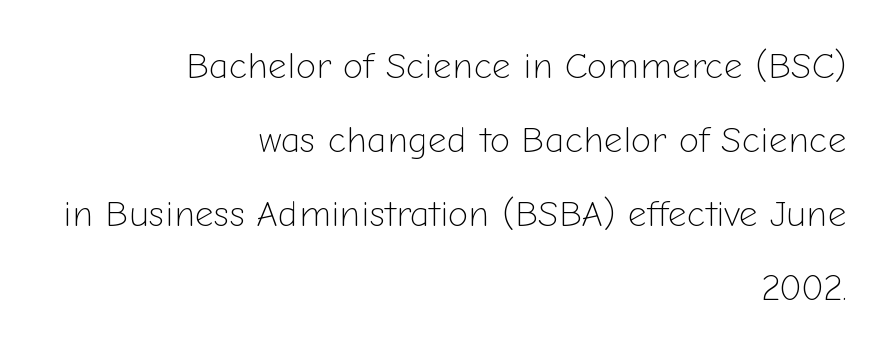
{"serif": "no", "italic": "no", "bold": "no", "weight": "light", "width": "normal", "stroke_contrast": "low", "x_height": "medium", "monospaced": "no", "underline": "no", "align": "right", "line_spacing": "loose", "line_spacing_ratio": 2.0, "letter_spacing": "normal", "letter_spacing_em": 0.0, "glyph_px": 37}
